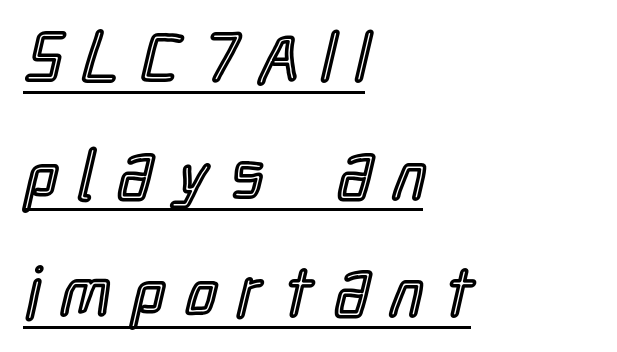
The rag falls on the right side of this text block. The words here are underlined. This rendering widens character spacing well past its baseline value. Note the varied advance widths — an 'i' is clearly narrower than an 'm'. These lines sit exactly where default settings would place them.
